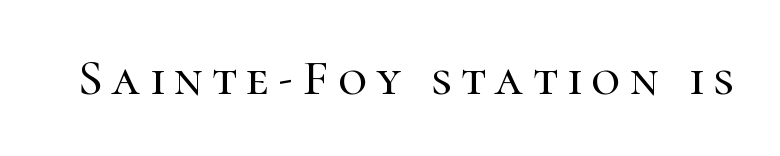
{"serif": "yes", "italic": "no", "width": "normal", "stroke_contrast": "high", "x_height": "medium", "monospaced": "no", "underline": "no", "glyph_px": 50}
